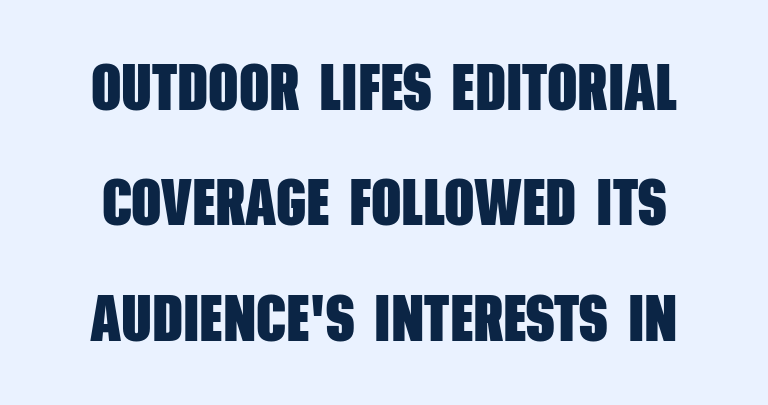
The image shows 66 px heavy, condensed sans-serif type; set line spacing 1.75x, normal letter spacing, not underlined; low stroke contrast and a large x-height.
